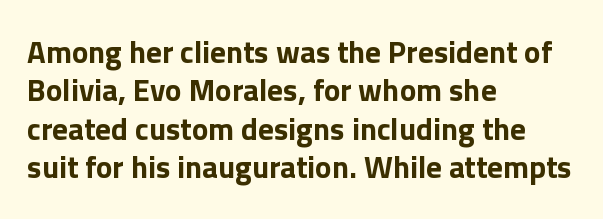
Q: Is the text bold? A: Yes.
Q: Is the text italic (slanted)? A: No, it is upright.
Q: Is the typeface a serif or a sans-serif typeface? A: Sans-serif.
Q: Is the text underlined? A: No.
Q: How is the paragraph aligned? A: Left-aligned.
Q: Is the spacing between letters normal or unusually wide? A: Normal.
Q: Width (condensed, normal, or wide)? A: Normal.
Q: Stroke contrast? A: Low.
Q: x-height? A: Medium.
Q: Monospaced? A: No.
